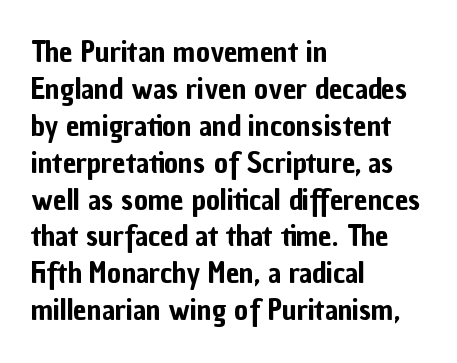
{"serif": "no", "italic": "no", "width": "condensed", "stroke_contrast": "low", "x_height": "medium", "monospaced": "no", "underline": "no", "align": "left", "line_spacing_ratio": 1.23, "letter_spacing": "normal", "letter_spacing_em": 0.0, "glyph_px": 30}
